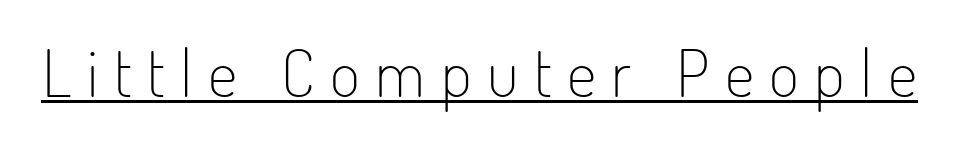
Q: Is the text bold? A: No.
Q: Is the text italic (slanted)? A: No, it is upright.
Q: Is the typeface a serif or a sans-serif typeface? A: Sans-serif.
Q: Is the text underlined? A: Yes.
Q: Is the spacing between letters normal or unusually wide? A: Unusually wide.
Q: Width (condensed, normal, or wide)? A: Condensed.
Q: Stroke contrast? A: Low.
Q: x-height? A: Small.
Q: Monospaced? A: No.
